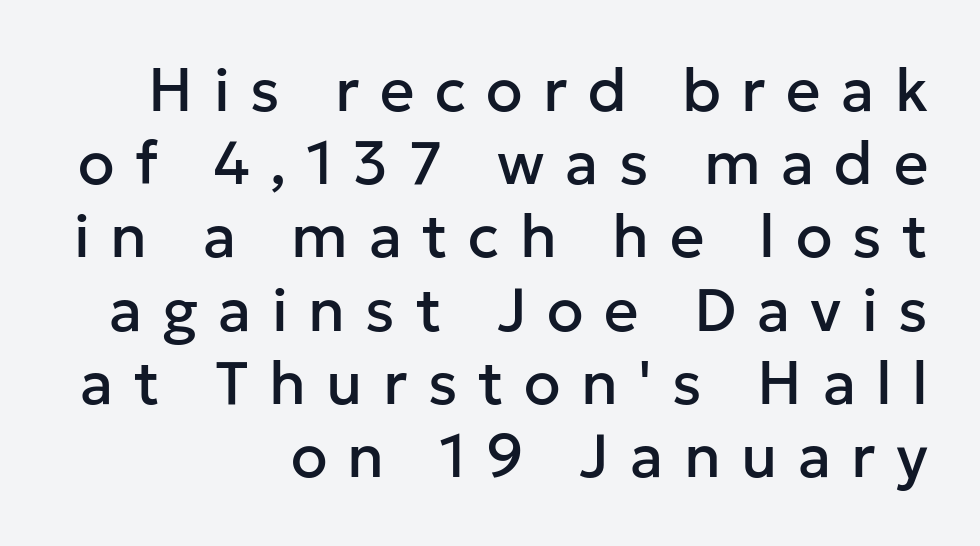
{"serif": "no", "italic": "no", "width": "normal", "stroke_contrast": "low", "x_height": "medium", "monospaced": "no", "underline": "no", "align": "right", "line_spacing_ratio": 1.22, "letter_spacing": "wide", "letter_spacing_em": 0.34, "glyph_px": 60}
